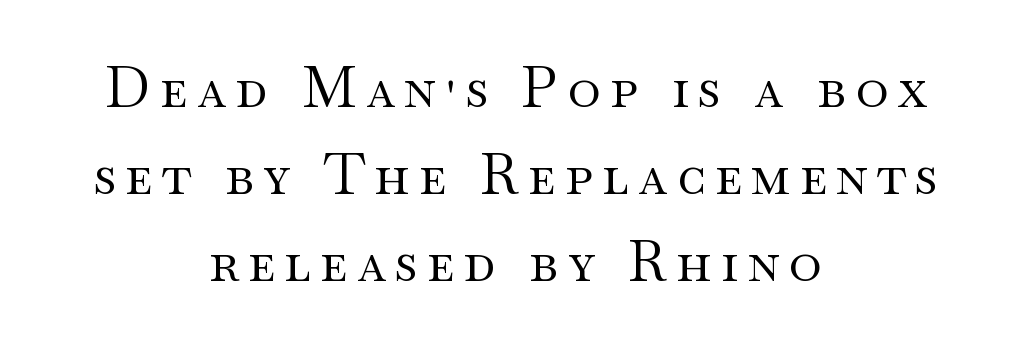
{"serif": "yes", "italic": "no", "bold": "no", "weight": "regular", "width": "wide", "stroke_contrast": "medium", "x_height": "small", "monospaced": "no", "underline": "no", "align": "center", "line_spacing": "normal", "line_spacing_ratio": 1.55, "glyph_px": 56}
